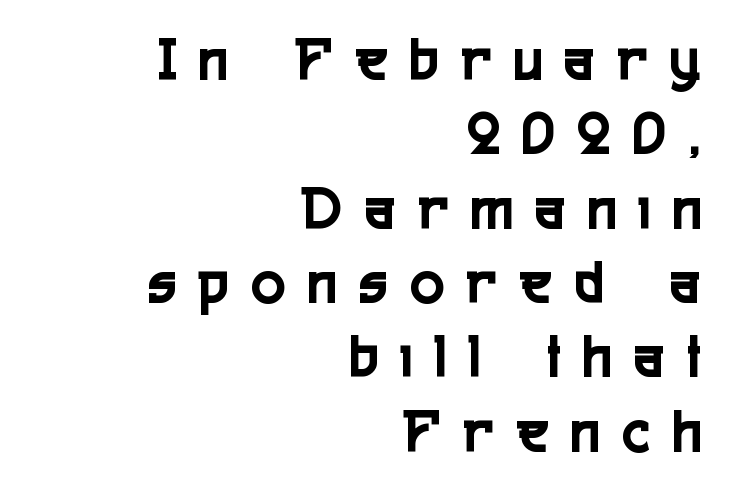
Q: Is the text italic (slanted)? A: No, it is upright.
Q: Is the typeface a serif or a sans-serif typeface? A: Sans-serif.
Q: Is the text underlined? A: No.
Q: How is the paragraph aligned? A: Right-aligned.
Q: Is the spacing between letters normal or unusually wide? A: Unusually wide.
Q: Width (condensed, normal, or wide)? A: Condensed.
Q: x-height? A: Medium.
Q: Monospaced? A: No.
